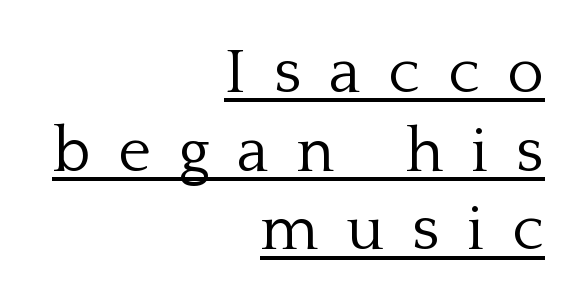
{"serif": "yes", "italic": "no", "bold": "no", "weight": "light", "width": "normal", "stroke_contrast": "low", "x_height": "medium", "monospaced": "no", "underline": "yes", "align": "right", "line_spacing": "normal", "line_spacing_ratio": 1.25, "letter_spacing": "wide", "letter_spacing_em": 0.44, "glyph_px": 63}
